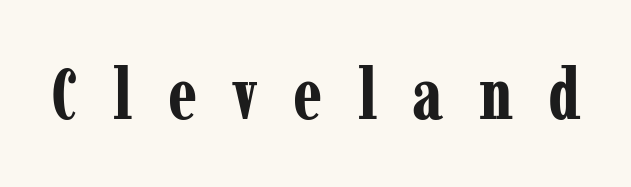
Posture: upright roman. Descenders are the only things crossing below the line. The rendering uses natural spacing where letterforms have individual widths. The text was rendered using a seriffed face with decorative stroke endings. In terms of weight, the rendering is a true, heavy bold. The face used here is rendered with a markedly widened letterfit.
